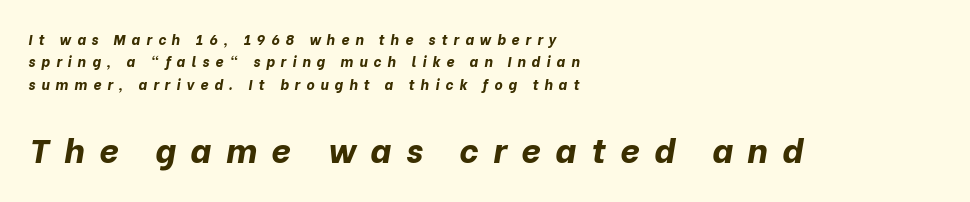
{"italic": "yes", "lean": "right", "slant_degrees": 10, "bold": "yes", "weight": "bold", "width": "normal", "stroke_contrast": "low", "x_height": "medium", "monospaced": "no", "underline": "no", "align": "left", "line_spacing": "normal", "line_spacing_ratio": 1.6, "letter_spacing": "wide", "letter_spacing_em": 0.43, "larger_block": "second", "size_ratio": 2.43, "glyph_px": 34}
